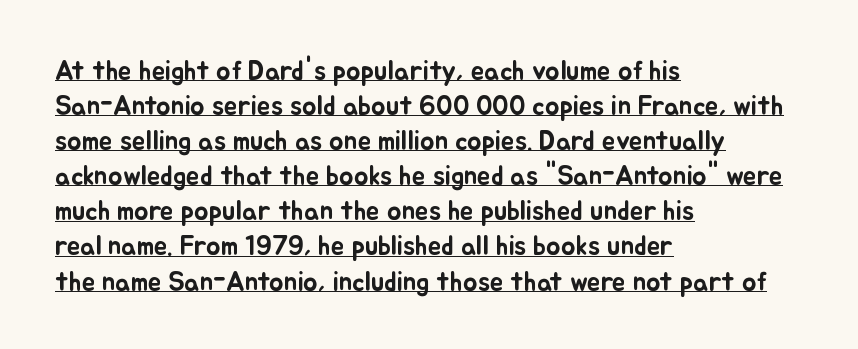
{"italic": "no", "underline": "yes", "align": "left", "line_spacing": "normal", "line_spacing_ratio": 1.3, "letter_spacing": "normal", "letter_spacing_em": 0.0, "glyph_px": 27}
